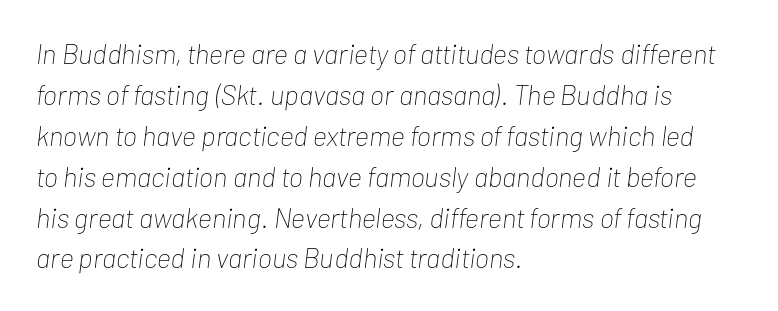
Q: Is the text bold? A: No.
Q: Is the text italic (slanted)? A: Yes, it leans right by about 7 degrees.
Q: Is the text underlined? A: No.
Q: How is the paragraph aligned? A: Left-aligned.
Q: Is the spacing between letters normal or unusually wide? A: Normal.
Q: Is the spacing between lines tight, normal or loose? A: Normal.
Q: Width (condensed, normal, or wide)? A: Condensed.
Q: Stroke contrast? A: Low.
Q: x-height? A: Medium.
Q: Monospaced? A: No.
